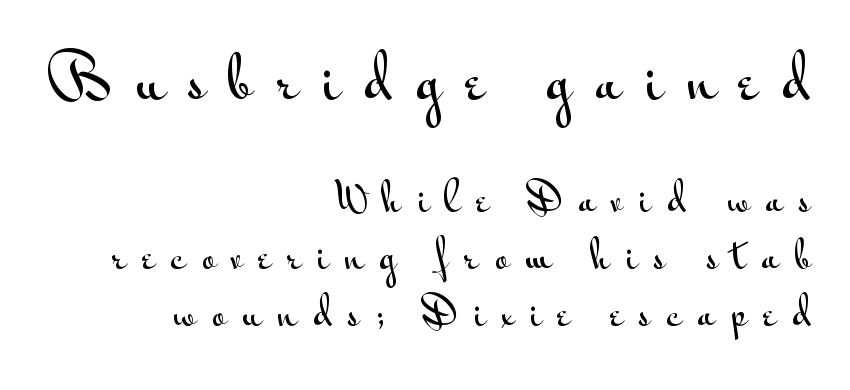
{"serif": "no", "width": "wide", "stroke_contrast": "medium", "x_height": "small", "monospaced": "no", "underline": "no", "align": "right", "line_spacing": "normal", "line_spacing_ratio": 1.51, "letter_spacing": "wide", "letter_spacing_em": 0.42, "larger_block": "first", "size_ratio": 1.5, "glyph_px": 57}
